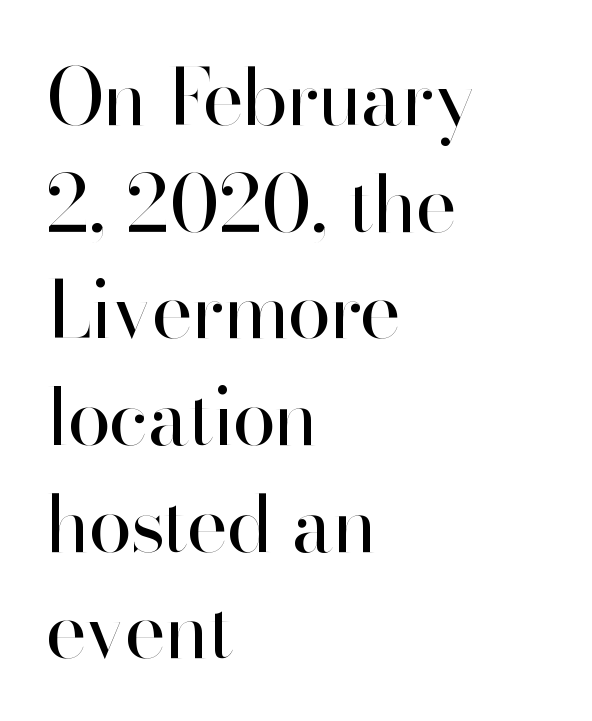
{"serif": "no", "italic": "no", "bold": "no", "weight": "regular", "width": "normal", "stroke_contrast": "high", "x_height": "small", "monospaced": "no", "underline": "no", "align": "left", "line_spacing": "normal", "line_spacing_ratio": 1.35, "letter_spacing": "normal", "letter_spacing_em": 0.0, "glyph_px": 79}
